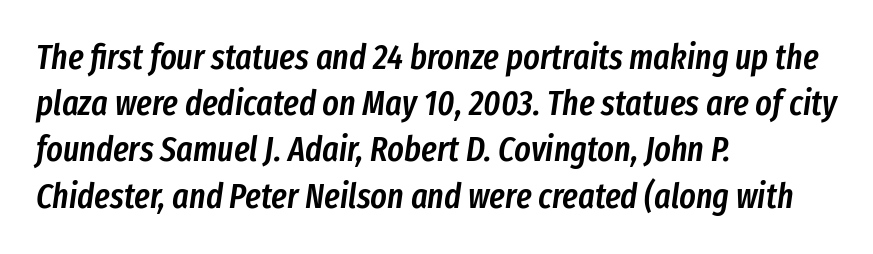
The image shows 35 px semibold, condensed type, italic (leaning right); set left-aligned, normal line spacing (1.32x), normal letter spacing, not underlined; low stroke contrast and a medium x-height.
